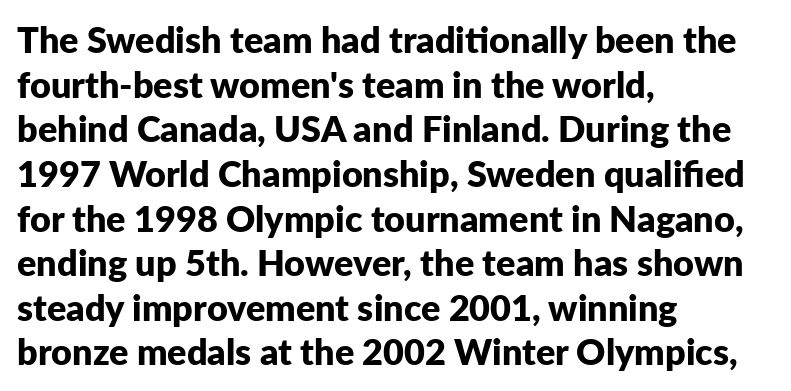
This sample uses plain, unmodified letter spacing. Horizontal alignment here is leftward, the default for most running prose. Varying glyph widths throughout — classic text-font behaviour. The gap between lines stays unmarked. Tall strokes in this sample are plumb rather than angled.
